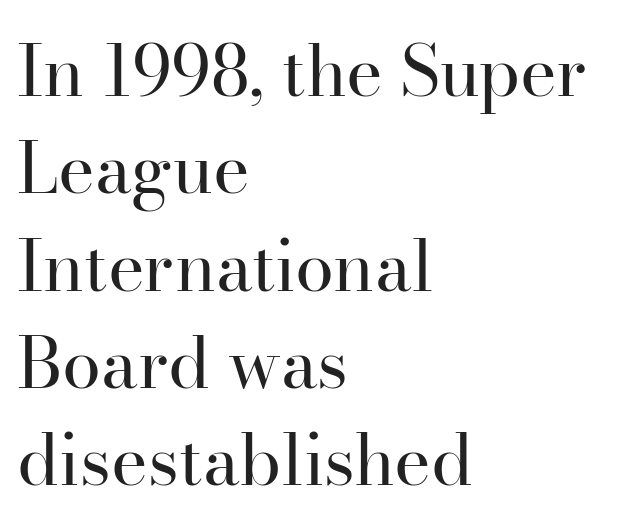
{"serif": "yes", "italic": "no", "bold": "no", "weight": "regular", "width": "normal", "stroke_contrast": "high", "x_height": "small", "monospaced": "no", "underline": "no", "align": "left", "line_spacing": "normal", "line_spacing_ratio": 1.39, "letter_spacing": "normal", "letter_spacing_em": 0.0, "glyph_px": 70}
